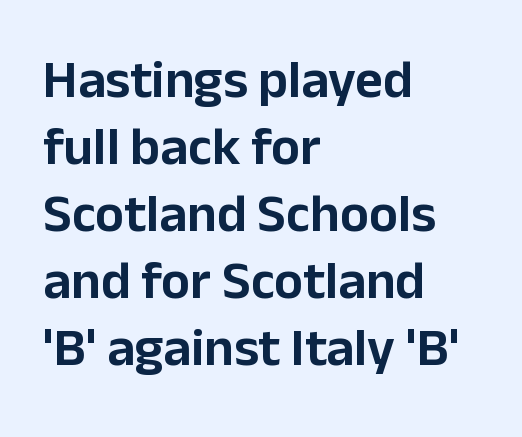
Q: Is the text italic (slanted)? A: No, it is upright.
Q: Is the typeface a serif or a sans-serif typeface? A: Sans-serif.
Q: Is the text underlined? A: No.
Q: How is the paragraph aligned? A: Left-aligned.
Q: Is the spacing between letters normal or unusually wide? A: Normal.
Q: Width (condensed, normal, or wide)? A: Normal.
Q: Stroke contrast? A: Low.
Q: x-height? A: Medium.
Q: Monospaced? A: No.
